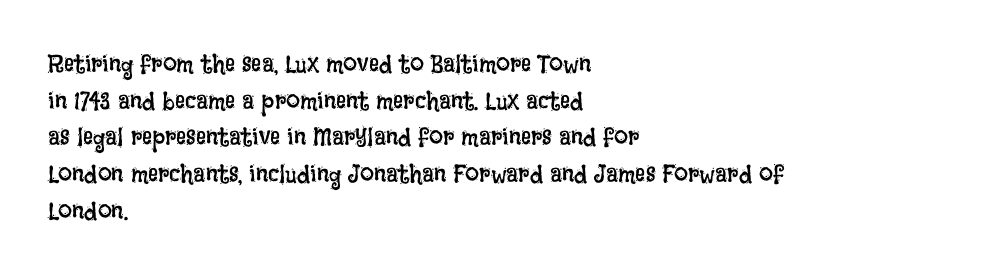
Weight: in the light-to-regular range. In CSS terms this would be text-align: left. The letters stand straight up with perfectly vertical stems. Each new line begins a customary step beneath the previous one. Characters follow at the spacing the type designer built in.
